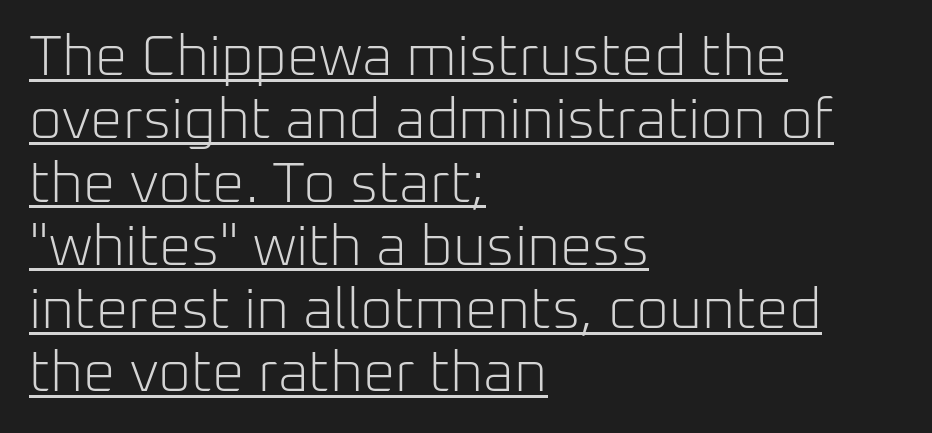
The image shows 57 px light sans-serif type, upright; set left-aligned, tight line spacing (1.11x), normal letter spacing, underlined; low stroke contrast and a medium x-height.
